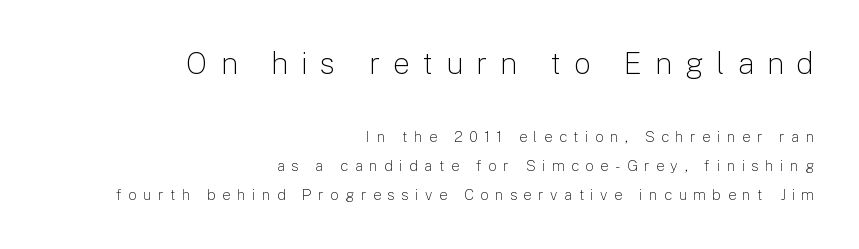
The image shows 30 px light sans-serif type, upright; set right-aligned, loose line spacing (1.93x), unusually wide letter spacing (+0.43 em), not underlined; the first (top) block is 2.0x larger; low stroke contrast and a medium x-height.
